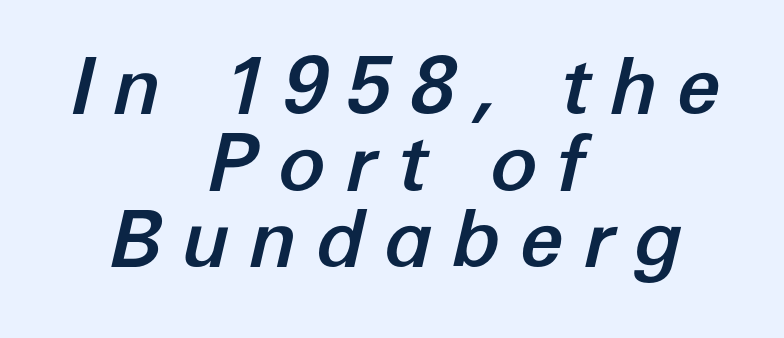
{"italic": "yes", "lean": "right", "slant_degrees": 12, "width": "normal", "stroke_contrast": "low", "x_height": "medium", "monospaced": "no", "underline": "no", "align": "center", "line_spacing": "tight", "line_spacing_ratio": 0.97, "letter_spacing": "wide", "letter_spacing_em": 0.24, "glyph_px": 79}
